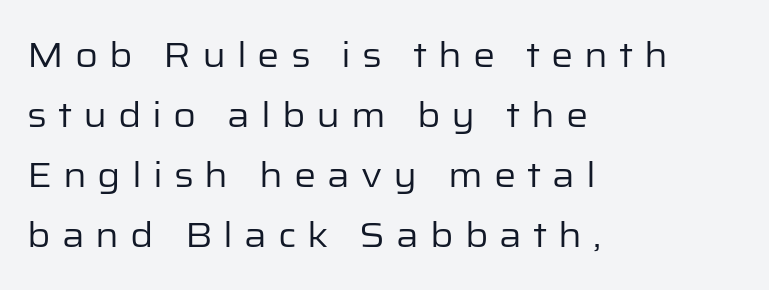
Q: Is the text bold? A: No.
Q: Is the text italic (slanted)? A: No, it is upright.
Q: Is the typeface a serif or a sans-serif typeface? A: Sans-serif.
Q: Is the text underlined? A: No.
Q: How is the paragraph aligned? A: Left-aligned.
Q: Is the spacing between letters normal or unusually wide? A: Unusually wide.
Q: Width (condensed, normal, or wide)? A: Normal.
Q: Stroke contrast? A: Low.
Q: x-height? A: Medium.
Q: Monospaced? A: No.
